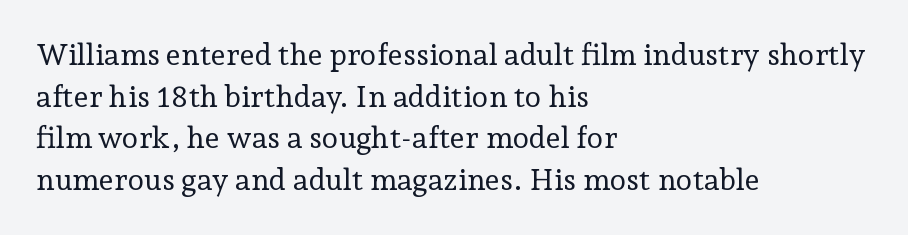
The image shows 30 px regular-weight serif type, upright; set left-aligned, normal line spacing (1.39x), normal letter spacing, not underlined; low stroke contrast and a medium x-height.
